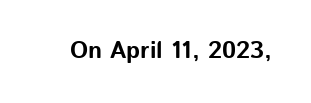
{"italic": "no", "bold": "yes", "underline": "no", "letter_spacing": "normal", "letter_spacing_em": 0.0, "glyph_px": 24}
